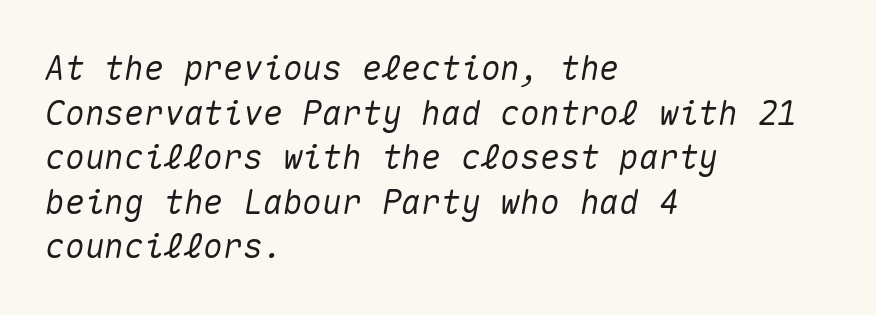
Q: Is the text italic (slanted)? A: Yes, it leans right by about 10 degrees.
Q: Is the text underlined? A: No.
Q: How is the paragraph aligned? A: Left-aligned.
Q: Is the spacing between letters normal or unusually wide? A: Normal.
Q: Is the spacing between lines tight, normal or loose? A: Normal.
Q: Width (condensed, normal, or wide)? A: Normal.
Q: Stroke contrast? A: Medium.
Q: x-height? A: Medium.
Q: Monospaced? A: Yes.
